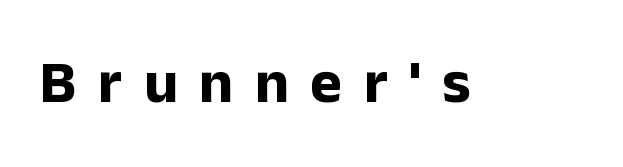
The image shows 60 px bold sans-serif type, upright; set unusually wide letter spacing (+0.36 em), not underlined; low stroke contrast and a medium x-height.
